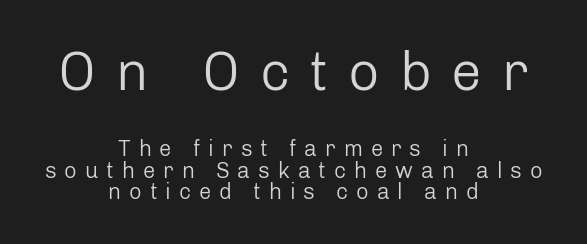
The image shows 55 px regular-weight sans-serif type, upright; set centered, tight line spacing (0.97x), unusually wide letter spacing (+0.36 em), not underlined; the first (top) block is 2.5x larger; low stroke contrast and a medium x-height.
